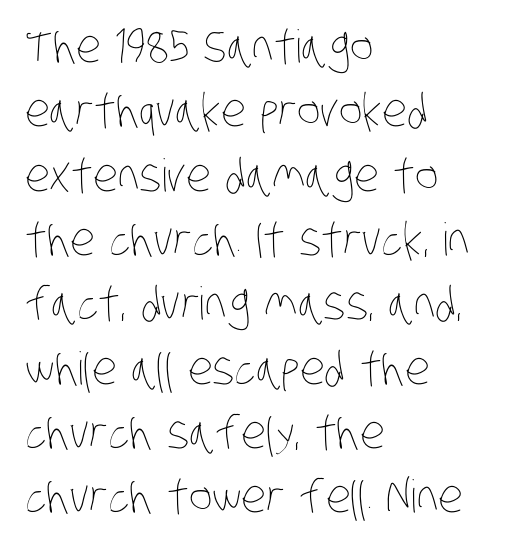
{"bold": "no", "weight": "thin", "width": "condensed", "stroke_contrast": "low", "x_height": "large", "monospaced": "no", "underline": "no", "align": "left", "line_spacing": "normal", "line_spacing_ratio": 1.43, "letter_spacing": "normal", "letter_spacing_em": 0.0, "glyph_px": 45}
